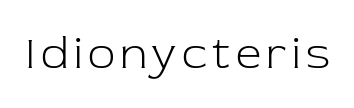
Here the designer chose a conventional face with non-uniform glyph widths. Caption: face not bold, strokes unweighted. Unlike a clean sans, this face finishes its strokes with serifs. The typography opts for an upright posture over an oblique one. The space beneath each line is pristine and unruled.
